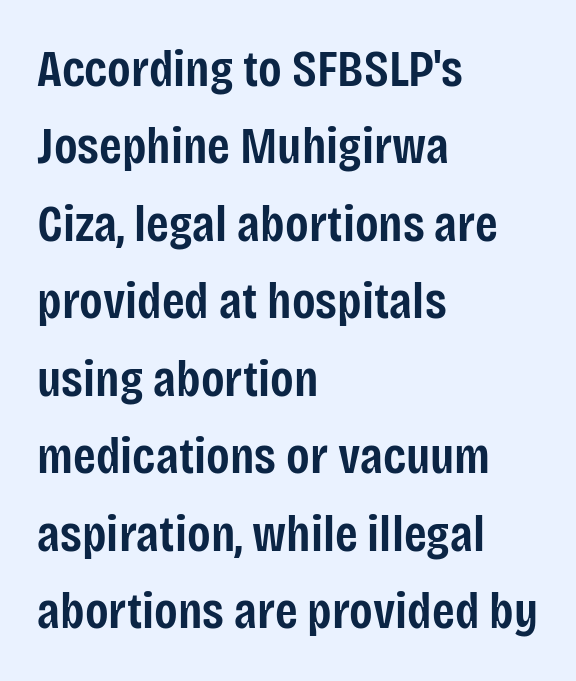
The image shows 52 px semibold, condensed sans-serif type, upright; set left-aligned, normal line spacing (1.49x), normal letter spacing, not underlined; low stroke contrast and a large x-height.
